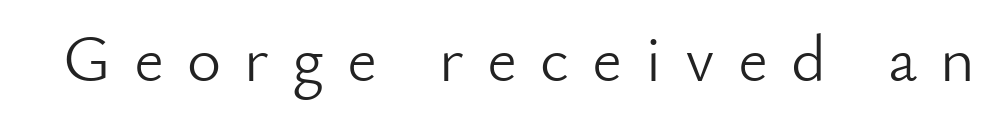
Tall strokes in this sample are plumb rather than angled. The area under the type is left untouched. In terms of letterform style, serifs are entirely absent. There is plenty of visible air inserted between adjacent glyphs.
